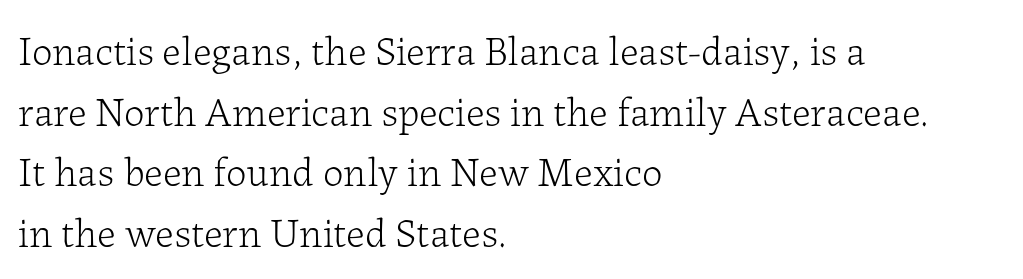
{"serif": "yes", "italic": "no", "bold": "no", "weight": "light", "width": "normal", "stroke_contrast": "low", "x_height": "medium", "monospaced": "no", "underline": "no", "align": "left", "line_spacing": "normal", "line_spacing_ratio": 1.48, "letter_spacing": "normal", "letter_spacing_em": 0.0, "glyph_px": 41}
